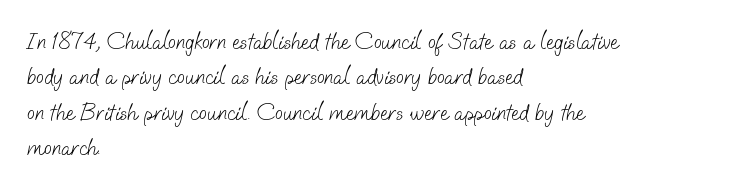
The image shows 23 px text type; set left-aligned, normal line spacing (1.54x), normal letter spacing, not underlined.
